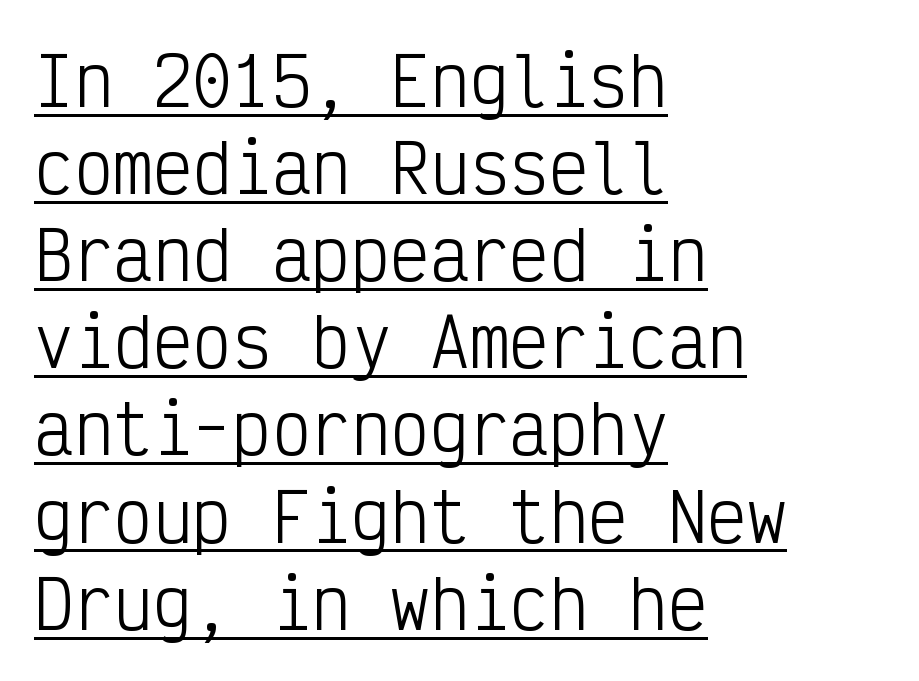
{"serif": "no", "italic": "no", "bold": "no", "weight": "light", "width": "condensed", "stroke_contrast": "low", "x_height": "medium", "monospaced": "yes", "underline": "yes", "align": "left", "line_spacing": "normal", "line_spacing_ratio": 1.32, "letter_spacing": "normal", "letter_spacing_em": 0.0, "glyph_px": 66}
